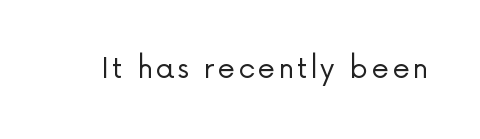
{"serif": "no", "italic": "no", "bold": "no", "weight": "regular", "width": "normal", "stroke_contrast": "low", "x_height": "medium", "monospaced": "no", "underline": "no", "glyph_px": 28}
